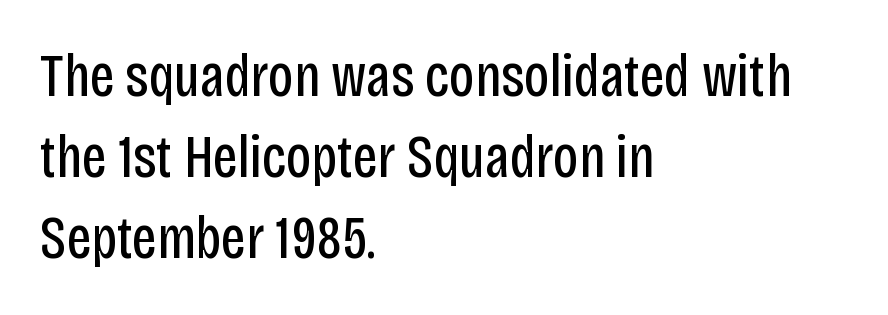
{"serif": "no", "italic": "no", "bold": "no", "weight": "regular", "width": "condensed", "stroke_contrast": "low", "x_height": "large", "monospaced": "no", "underline": "no", "align": "left", "line_spacing": "normal", "line_spacing_ratio": 1.35, "letter_spacing": "normal", "letter_spacing_em": 0.0, "glyph_px": 60}
